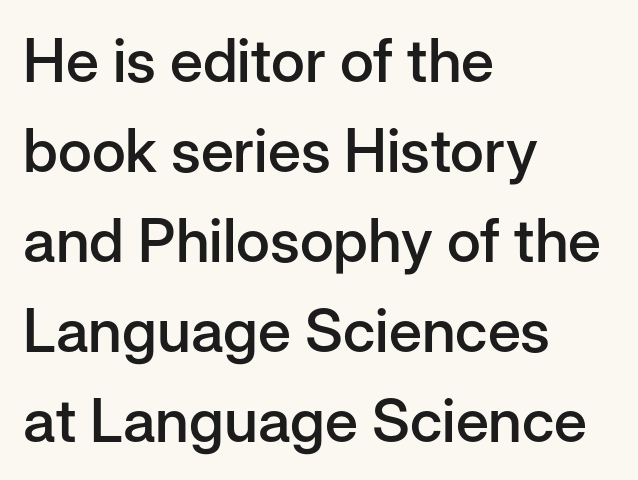
The image shows 60 px semibold sans-serif type, upright; set left-aligned, normal line spacing (1.5x), normal letter spacing, not underlined; low stroke contrast and a medium x-height.
